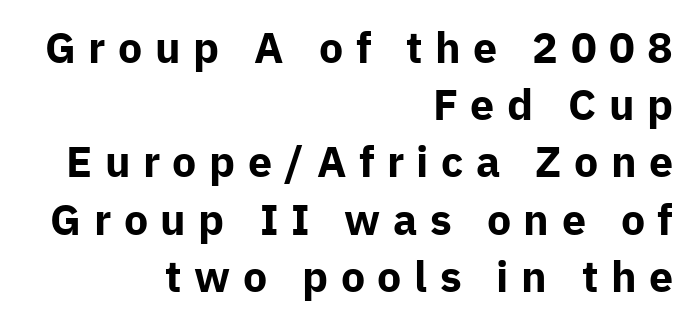
The image shows 43 px bold sans-serif type, upright; set right-aligned, normal line spacing (1.33x), unusually wide letter spacing (+0.29 em), not underlined; low stroke contrast and a medium x-height.
